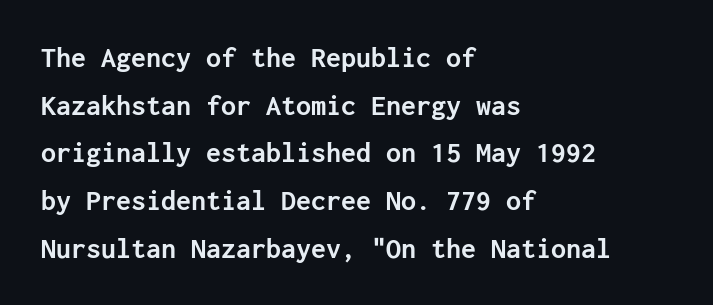
The image shows 30 px semibold sans-serif type, upright; set left-aligned, normal line spacing (1.59x), normal letter spacing, not underlined; low stroke contrast and a medium x-height.
